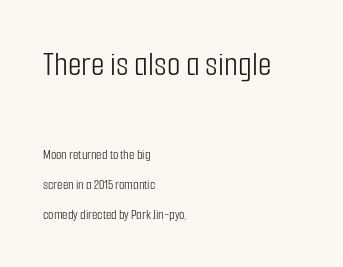
{"serif": "no", "italic": "no", "bold": "no", "weight": "light", "width": "condensed", "stroke_contrast": "low", "x_height": "medium", "monospaced": "no", "underline": "no", "align": "left", "line_spacing": "loose", "line_spacing_ratio": 2.14, "letter_spacing": "normal", "letter_spacing_em": 0.0, "larger_block": "first", "size_ratio": 2.5, "glyph_px": 35}
